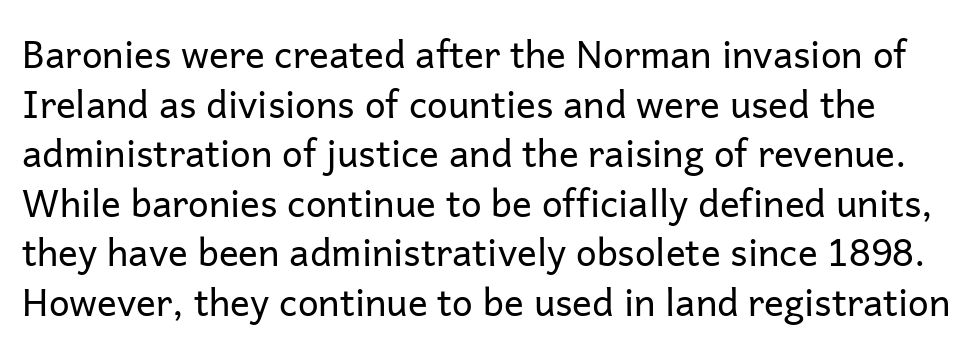
The letters stand straight up with perfectly vertical stems. The passage shown is not underscored anywhere. A typesetter would call this proportional, since set widths differ per character. Nobody touched the tracking dial on this one.
